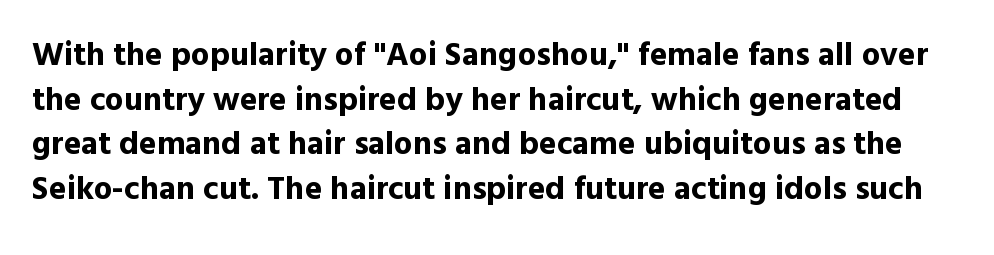
The type family on display is of the sans-serif kind. Standard letterfit; no display-style spreading of the glyphs. The designer left line spacing at the default. Its strokes are broad and dark, the hallmark of bold type.
